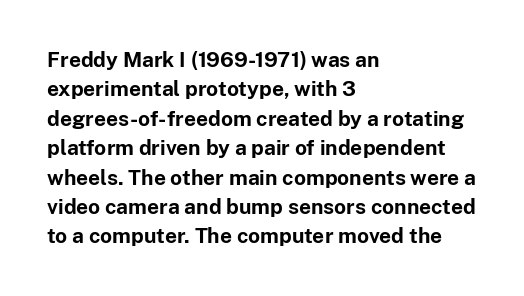
Q: Is the text bold? A: Yes.
Q: Is the text italic (slanted)? A: No, it is upright.
Q: Is the text underlined? A: No.
Q: How is the paragraph aligned? A: Left-aligned.
Q: Is the spacing between letters normal or unusually wide? A: Normal.
Q: Is the spacing between lines tight, normal or loose? A: Normal.
